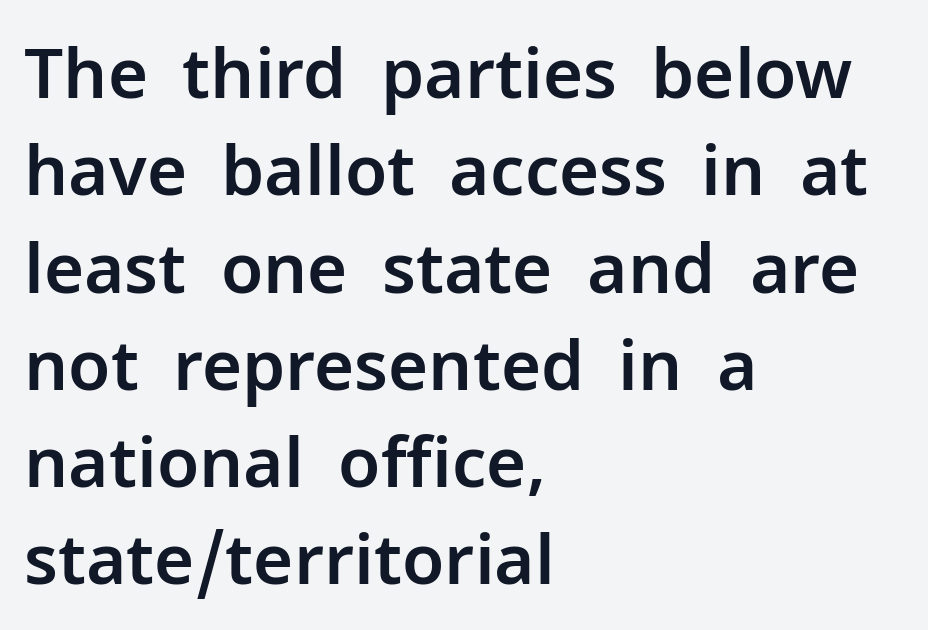
The image shows 69 px sans-serif type, upright; set left-aligned, normal line spacing (1.41x), normal letter spacing, not underlined; low stroke contrast and a medium x-height.
